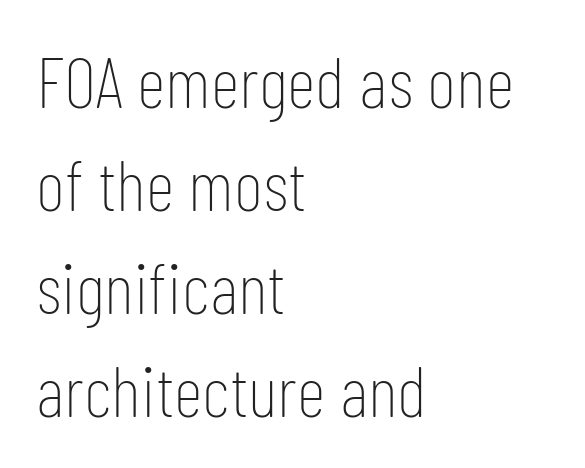
{"serif": "no", "italic": "no", "bold": "no", "weight": "thin", "width": "condensed", "stroke_contrast": "low", "x_height": "medium", "monospaced": "no", "underline": "no", "align": "left", "line_spacing": "normal", "line_spacing_ratio": 1.43, "letter_spacing": "normal", "letter_spacing_em": 0.0, "glyph_px": 72}
